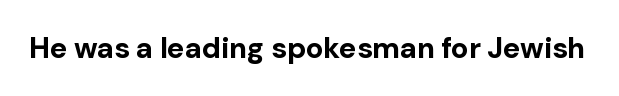
{"serif": "no", "italic": "no", "bold": "yes", "weight": "bold", "width": "normal", "stroke_contrast": "low", "x_height": "medium", "monospaced": "no", "underline": "no", "letter_spacing": "normal", "letter_spacing_em": 0.0, "glyph_px": 29}
